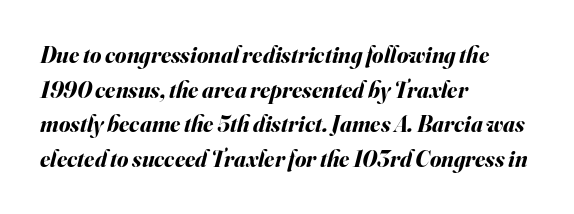
{"italic": "yes", "lean": "right", "slant_degrees": 16, "bold": "yes", "underline": "no", "align": "left", "line_spacing": "normal", "line_spacing_ratio": 1.51, "letter_spacing": "normal", "letter_spacing_em": 0.0, "glyph_px": 23}
